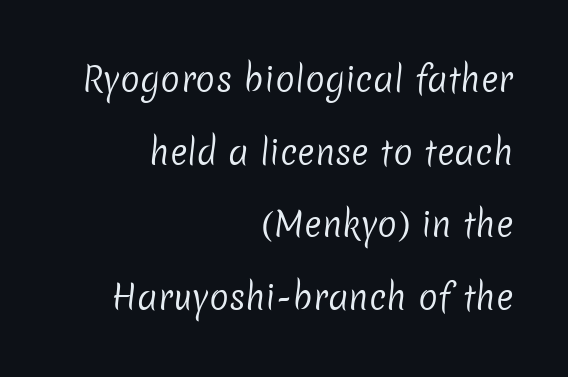
{"serif": "no", "bold": "no", "weight": "regular", "width": "normal", "stroke_contrast": "low", "x_height": "medium", "monospaced": "no", "underline": "no", "align": "right", "line_spacing": "loose", "line_spacing_ratio": 2.2, "letter_spacing": "normal", "letter_spacing_em": 0.0, "glyph_px": 33}
